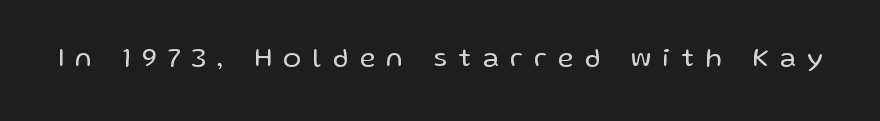
{"italic": "no", "bold": "no", "underline": "no", "letter_spacing": "wide", "letter_spacing_em": 0.43, "glyph_px": 27}
